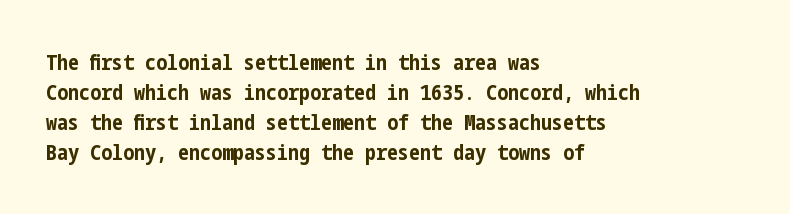
Q: Is the text bold? A: Yes.
Q: Is the text italic (slanted)? A: No, it is upright.
Q: Is the text underlined? A: No.
Q: How is the paragraph aligned? A: Left-aligned.
Q: Is the spacing between letters normal or unusually wide? A: Normal.
Q: Is the spacing between lines tight, normal or loose? A: Normal.
